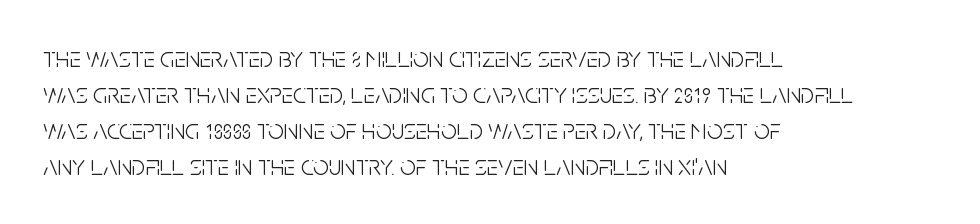
Weight class: somewhere from thin through regular. Note the varied advance widths — an 'i' is clearly narrower than an 'm'. The paragraph shown leans on its left margin. Honestly, there is no underline to notice here at all.
